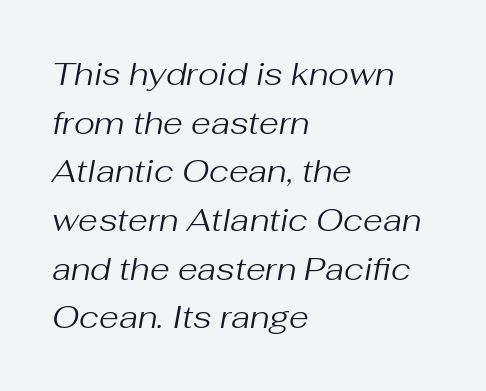
Q: Is the text bold? A: No.
Q: Is the text italic (slanted)? A: Yes, it leans right by about 10 degrees.
Q: Is the text underlined? A: No.
Q: How is the paragraph aligned? A: Left-aligned.
Q: Is the spacing between letters normal or unusually wide? A: Normal.
Q: Is the spacing between lines tight, normal or loose? A: Normal.
Q: Width (condensed, normal, or wide)? A: Normal.
Q: Stroke contrast? A: Medium.
Q: x-height? A: Medium.
Q: Monospaced? A: No.
